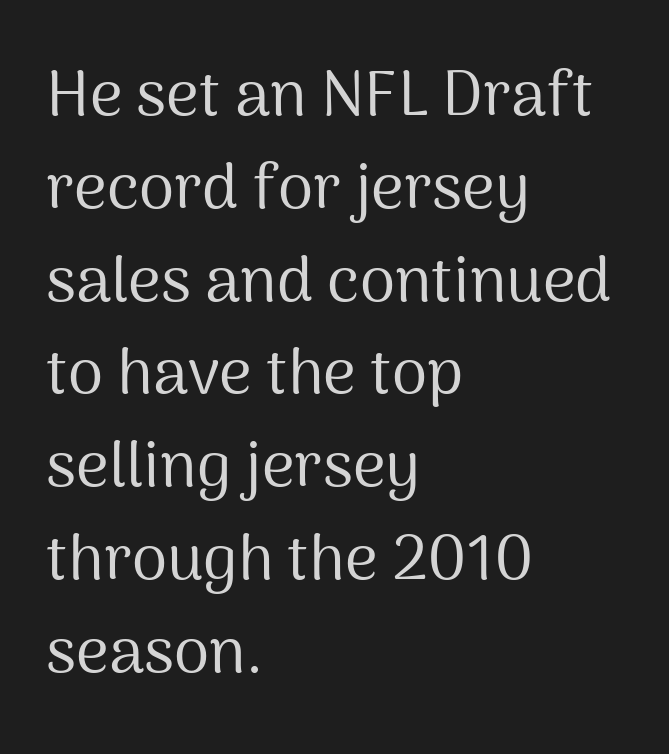
The image shows 64 px regular-weight sans-serif type, upright; set left-aligned, normal line spacing (1.45x), normal letter spacing, not underlined; medium stroke contrast and a medium x-height.
